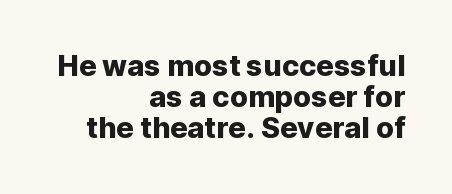
Alignment: flush right. The horizontal fit of the characters is conventional and even. No feet cap the strokes, marking this as sans-serif type. The space beneath each line is pristine and unruled. Tall strokes in this sample are plumb rather than angled.
